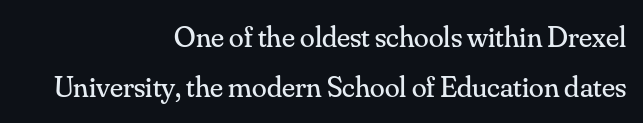
Q: Is the text bold? A: No.
Q: Is the text italic (slanted)? A: No, it is upright.
Q: Is the typeface a serif or a sans-serif typeface? A: Serif.
Q: Is the text underlined? A: No.
Q: How is the paragraph aligned? A: Right-aligned.
Q: Is the spacing between letters normal or unusually wide? A: Normal.
Q: Is the spacing between lines tight, normal or loose? A: Normal.
Q: Width (condensed, normal, or wide)? A: Normal.
Q: Stroke contrast? A: Medium.
Q: x-height? A: Small.
Q: Monospaced? A: No.
